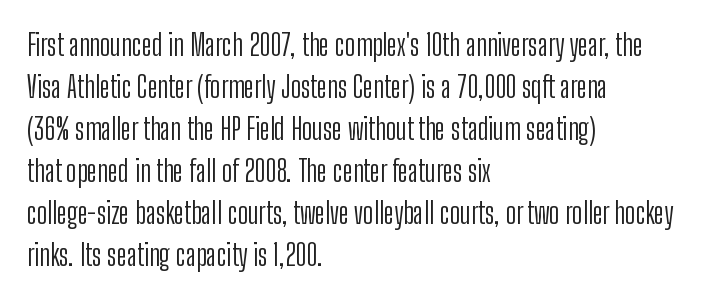
Lines of text with bare space underneath. Look at the bottom of the vertical strokes: they stop flat, with no serifs. Which margin do the lines hug? The left one — the right edge is uneven. Looks like regular typesetting: each glyph gets only the width it needs. Nothing unusual about the tracking: characters are spaced as the font intends.
